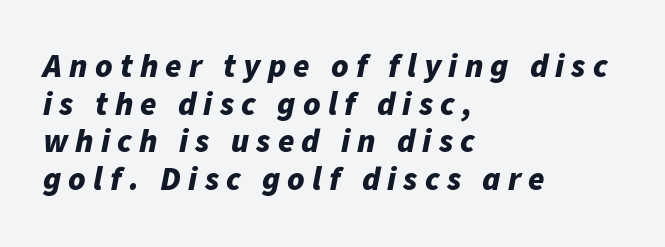
A full-strength bold gives these letters their thick strokes. Designer's note — italics engaged. Here the glyphs are tracked loosely, breaking word shapes into spaced letters. Honestly, the rows look squashed on top of each other. You could not count columns in this text — the font is proportionally spaced. Words float on clear page, feet unadorned.
